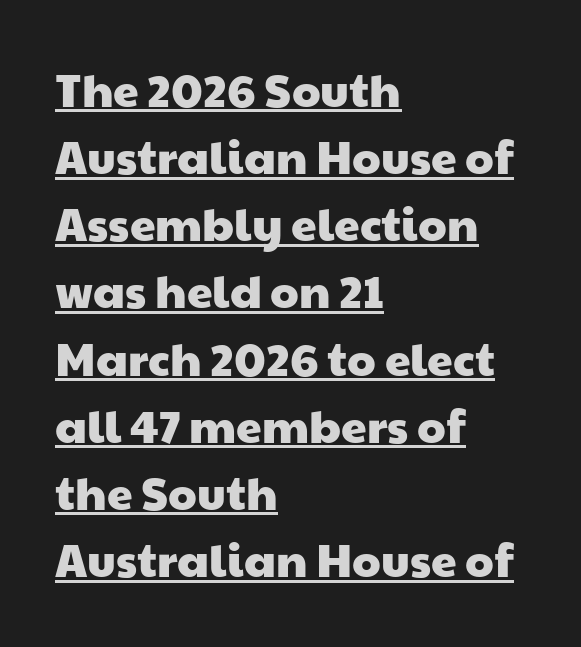
Q: Is the typeface a serif or a sans-serif typeface? A: Sans-serif.
Q: Is the text underlined? A: Yes.
Q: How is the paragraph aligned? A: Left-aligned.
Q: Is the spacing between letters normal or unusually wide? A: Normal.
Q: Is the spacing between lines tight, normal or loose? A: Normal.
Q: Width (condensed, normal, or wide)? A: Wide.
Q: Stroke contrast? A: Low.
Q: x-height? A: Medium.
Q: Monospaced? A: No.
